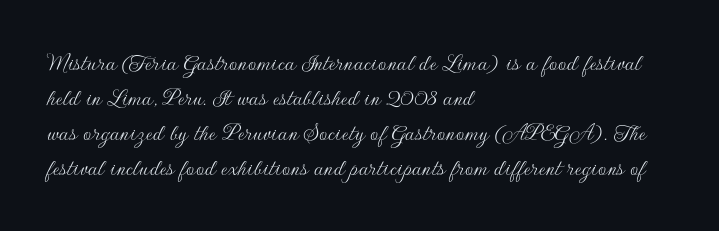
{"bold": "no", "underline": "no", "align": "left", "line_spacing": "normal", "line_spacing_ratio": 1.34, "letter_spacing": "normal", "letter_spacing_em": 0.0, "glyph_px": 26}
